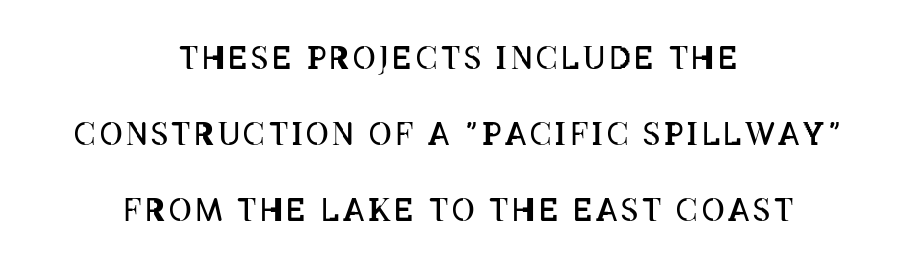
{"italic": "no", "bold": "no", "weight": "regular", "width": "condensed", "stroke_contrast": "low", "x_height": "large", "monospaced": "no", "underline": "no", "align": "center", "line_spacing": "loose", "line_spacing_ratio": 2.45, "glyph_px": 31}
